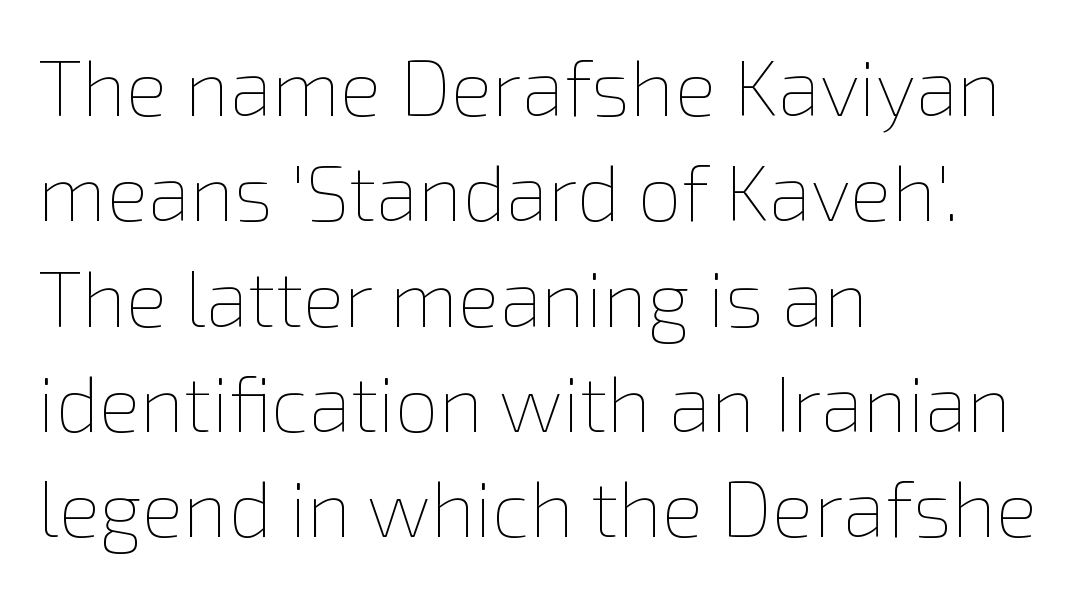
Q: Is the text bold? A: No.
Q: Is the text italic (slanted)? A: No, it is upright.
Q: Is the text underlined? A: No.
Q: How is the paragraph aligned? A: Left-aligned.
Q: Is the spacing between letters normal or unusually wide? A: Normal.
Q: Is the spacing between lines tight, normal or loose? A: Normal.
Q: Width (condensed, normal, or wide)? A: Normal.
Q: Stroke contrast? A: Low.
Q: x-height? A: Medium.
Q: Monospaced? A: No.
